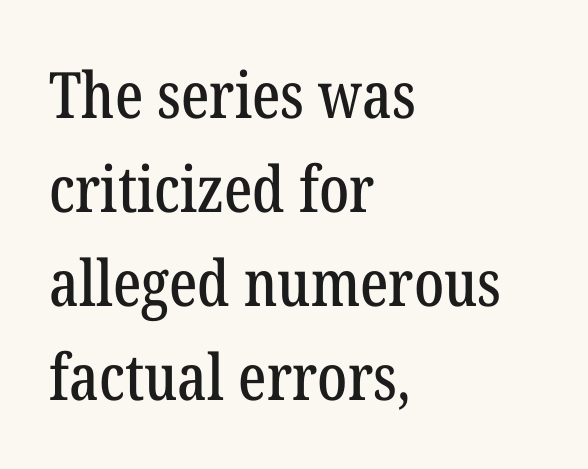
The image shows 64 px condensed serif type, upright; set left-aligned, normal line spacing (1.47x), normal letter spacing, not underlined; low stroke contrast and a medium x-height.
